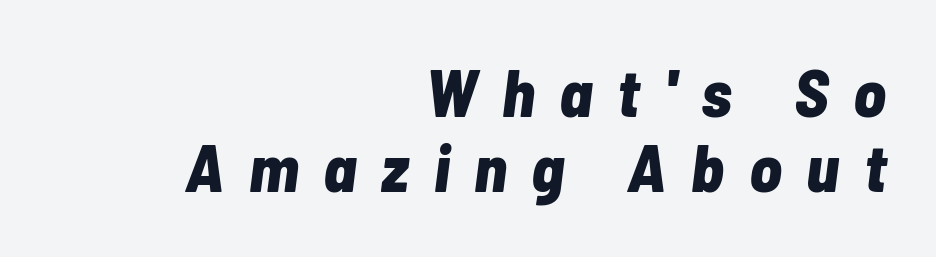
Q: Is the text bold? A: Yes.
Q: Is the text italic (slanted)? A: Yes, it leans right by about 7 degrees.
Q: Is the text underlined? A: No.
Q: How is the paragraph aligned? A: Right-aligned.
Q: Is the spacing between letters normal or unusually wide? A: Unusually wide.
Q: Is the spacing between lines tight, normal or loose? A: Tight.
Q: Width (condensed, normal, or wide)? A: Condensed.
Q: Stroke contrast? A: Low.
Q: x-height? A: Medium.
Q: Monospaced? A: No.
